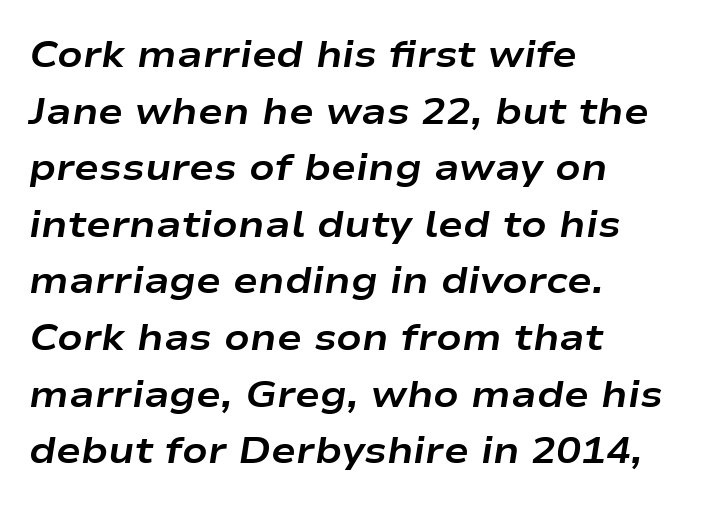
The image shows 37 px bold, wide type, italic (leaning right); set left-aligned, normal line spacing (1.53x), normal letter spacing, not underlined; low stroke contrast and a medium x-height.
